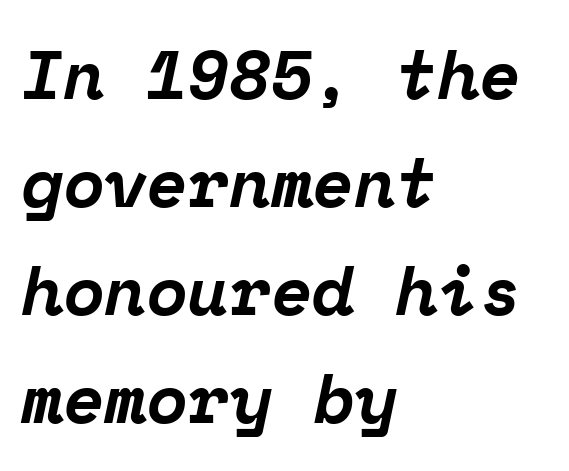
{"serif": "yes", "italic": "yes", "lean": "right", "slant_degrees": 12, "bold": "yes", "weight": "bold", "width": "normal", "stroke_contrast": "low", "x_height": "medium", "monospaced": "yes", "underline": "no", "align": "left", "line_spacing": "normal", "line_spacing_ratio": 1.59, "letter_spacing": "normal", "letter_spacing_em": 0.0, "glyph_px": 68}
